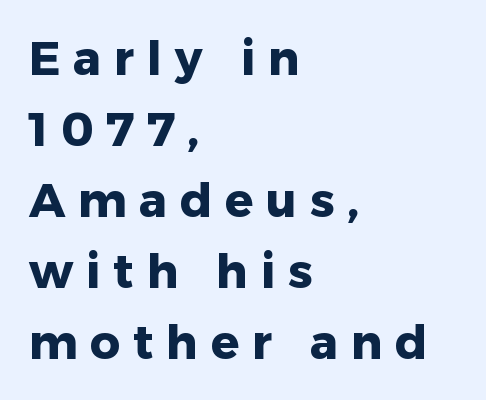
{"serif": "no", "italic": "no", "bold": "yes", "weight": "heavy", "width": "normal", "stroke_contrast": "low", "x_height": "medium", "monospaced": "no", "underline": "no", "align": "left", "line_spacing": "normal", "line_spacing_ratio": 1.51, "letter_spacing": "wide", "letter_spacing_em": 0.27, "glyph_px": 47}
